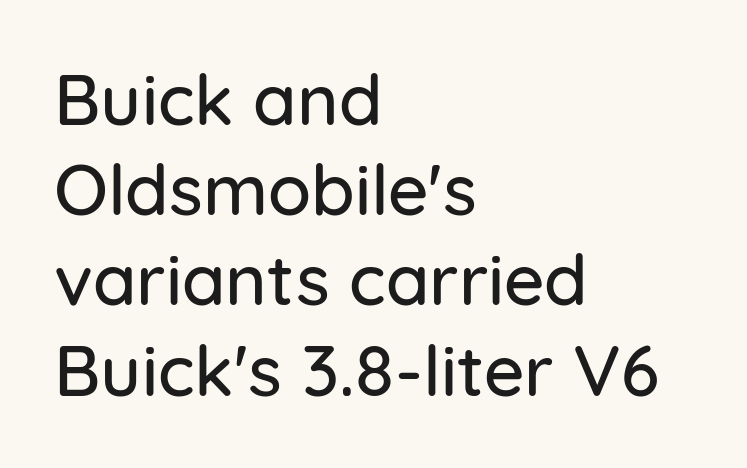
Q: Is the text italic (slanted)? A: No, it is upright.
Q: Is the typeface a serif or a sans-serif typeface? A: Sans-serif.
Q: Is the text underlined? A: No.
Q: How is the paragraph aligned? A: Left-aligned.
Q: Is the spacing between letters normal or unusually wide? A: Normal.
Q: Is the spacing between lines tight, normal or loose? A: Normal.
Q: Width (condensed, normal, or wide)? A: Normal.
Q: Stroke contrast? A: Low.
Q: x-height? A: Medium.
Q: Monospaced? A: No.
